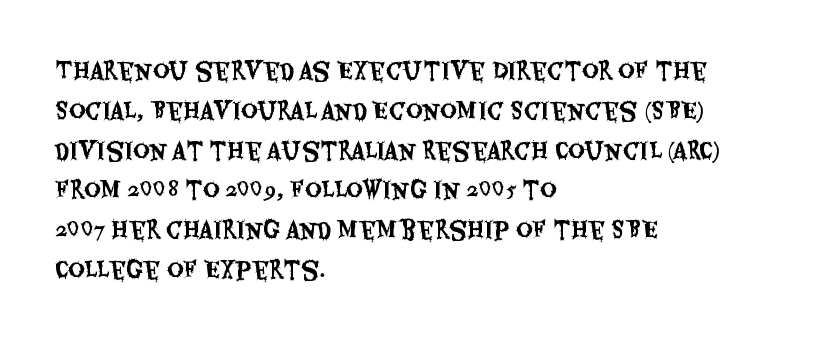
Q: Is the text italic (slanted)? A: No, it is upright.
Q: Is the text underlined? A: No.
Q: How is the paragraph aligned? A: Left-aligned.
Q: Is the spacing between letters normal or unusually wide? A: Normal.
